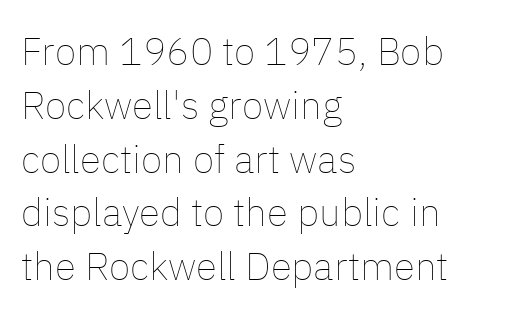
Q: Is the text bold? A: No.
Q: Is the text italic (slanted)? A: No, it is upright.
Q: Is the text underlined? A: No.
Q: How is the paragraph aligned? A: Left-aligned.
Q: Is the spacing between letters normal or unusually wide? A: Normal.
Q: Is the spacing between lines tight, normal or loose? A: Normal.
Q: Width (condensed, normal, or wide)? A: Normal.
Q: Stroke contrast? A: Low.
Q: x-height? A: Medium.
Q: Monospaced? A: No.
